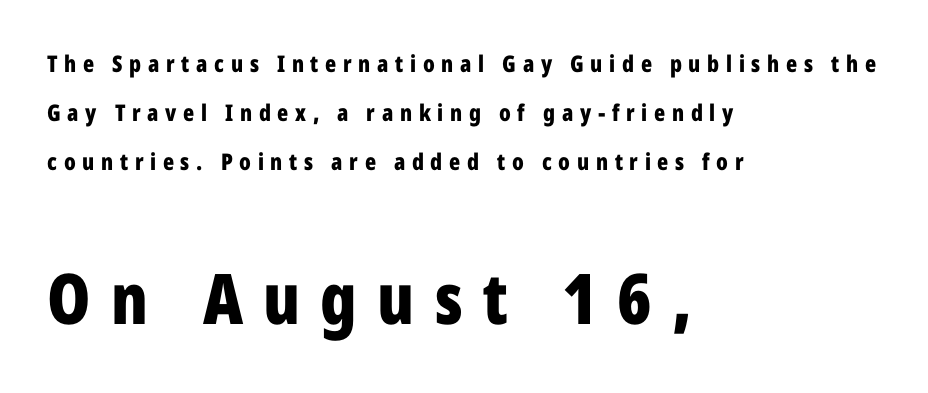
{"serif": "no", "italic": "no", "bold": "yes", "weight": "bold", "width": "condensed", "stroke_contrast": "low", "x_height": "medium", "monospaced": "no", "underline": "no", "align": "left", "line_spacing": "loose", "line_spacing_ratio": 2.12, "letter_spacing": "wide", "letter_spacing_em": 0.29, "larger_block": "second", "size_ratio": 3.04, "glyph_px": 70}
